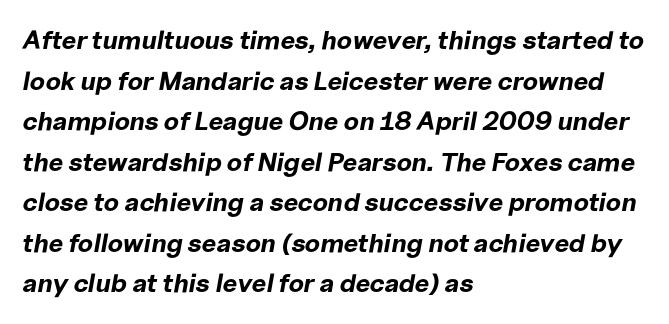
Emphasis-style slanted type is in use. Heft: maximum for text — a bold. The words here are not underlined. If you drew a ruler down the left edge, every line would touch it.
